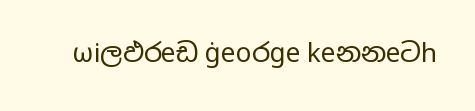
Q: Is the text bold? A: No.
Q: Is the text italic (slanted)? A: No, it is upright.
Q: Is the text underlined? A: No.
Q: Is the spacing between letters normal or unusually wide? A: Normal.
